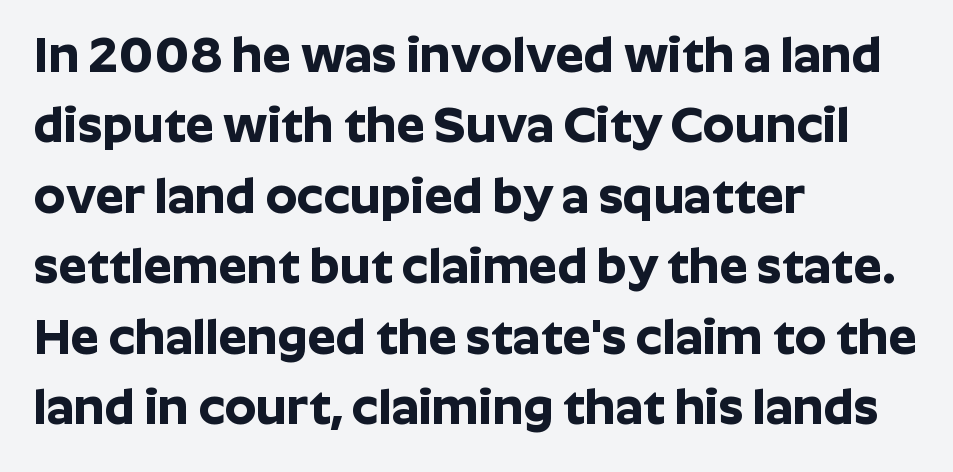
The line-height multiplier appears to be the usual default. The passage shown has conventional tracking throughout. Descender tails drop into unmarked territory. The strokes are fattened all the way to bold.
